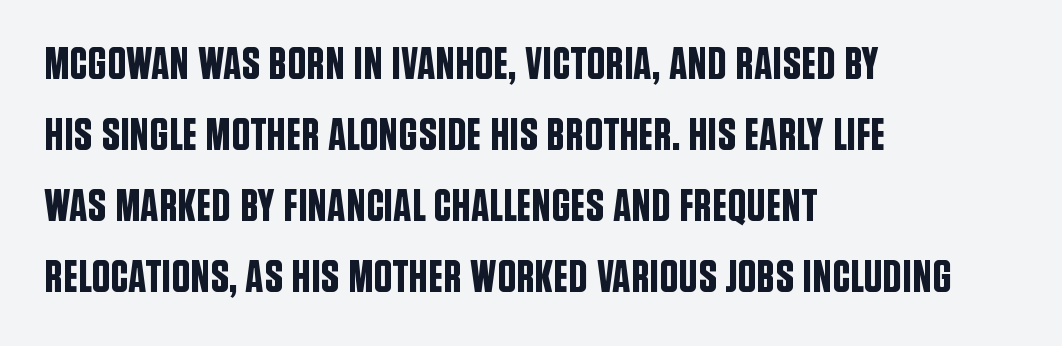
Typeset ragged right — the left edge is the straight one. Unlike italic type, these characters show no tilt at all. Proportional: the letters do not fall into vertical columns. Quick note: interline space is typical.
